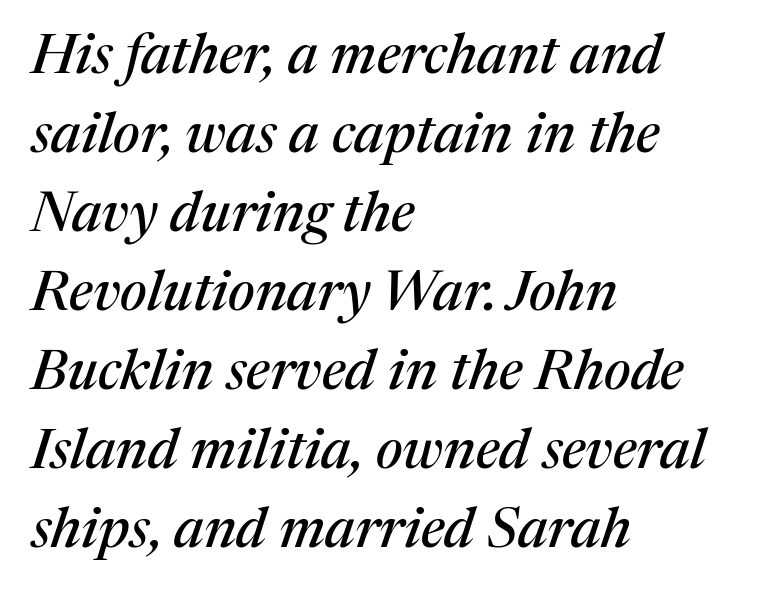
A clean baseline with only descenders dipping below it. Vertical spacing — default. These lines are rendered in a variable-pitch font. Typographically, this falls in the serif category.
